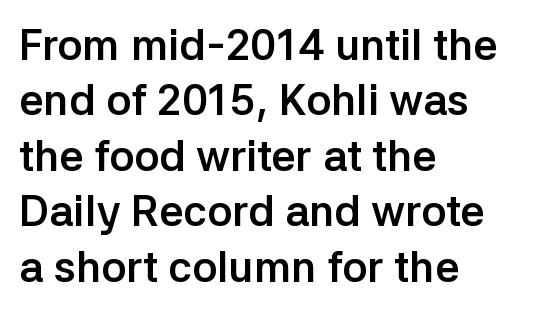
{"serif": "no", "italic": "no", "bold": "yes", "weight": "semibold", "width": "normal", "stroke_contrast": "low", "x_height": "medium", "monospaced": "no", "underline": "no", "align": "left", "line_spacing": "normal", "line_spacing_ratio": 1.29, "letter_spacing": "normal", "letter_spacing_em": 0.0, "glyph_px": 43}
